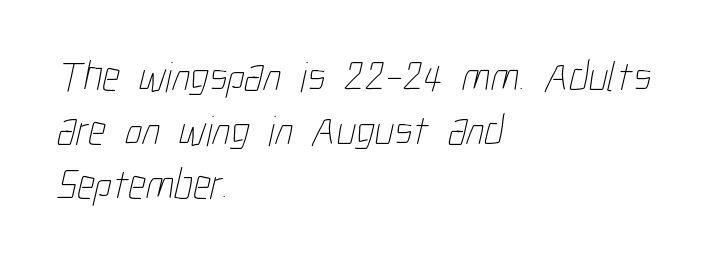
Q: Is the text bold? A: No.
Q: Is the text underlined? A: No.
Q: How is the paragraph aligned? A: Left-aligned.
Q: Is the spacing between letters normal or unusually wide? A: Normal.
Q: Is the spacing between lines tight, normal or loose? A: Normal.
Q: Width (condensed, normal, or wide)? A: Condensed.
Q: Stroke contrast? A: Low.
Q: x-height? A: Medium.
Q: Monospaced? A: No.
